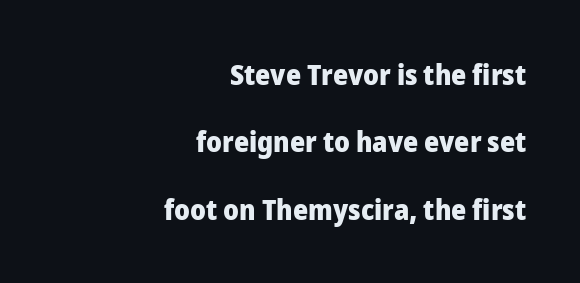
Honestly, the rows look like they've been pulled way apart. Between one letter and the next there's only the usual sliver of space. Words float on clear page, feet unadorned. The compositor pushed each line to the right boundary.
